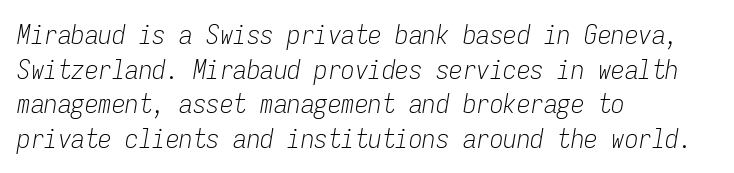
How would I describe the line gaps? Plain and ordinary. One-word summary of the alignment: left. A light-to-regular cut is what we see here. Observe the ordinary spacing: letters are neighbours, not strangers. Any mark beneath the type? The region is blank. The letters are slanted; this is an italic face.
